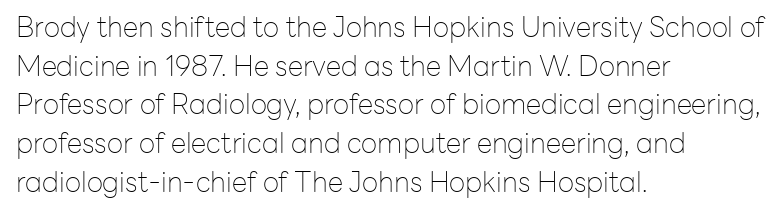
The paragraph shown leans on its left margin. Students, observe: this is what conventionally led text looks like. Tracking here is standard; glyphs follow each other at the usual distance. The baseline area is clear. In terms of letterform style, serifs are entirely absent. Character widths vary here, with narrow letters taking less room than wide ones.
